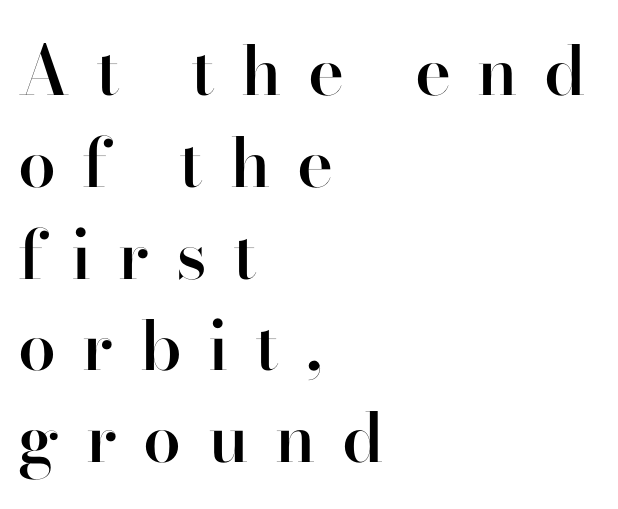
Q: Is the text bold? A: Semi-bold.
Q: Is the text italic (slanted)? A: No, it is upright.
Q: Is the typeface a serif or a sans-serif typeface? A: Serif.
Q: Is the text underlined? A: No.
Q: How is the paragraph aligned? A: Left-aligned.
Q: Is the spacing between letters normal or unusually wide? A: Unusually wide.
Q: Is the spacing between lines tight, normal or loose? A: Normal.
Q: Width (condensed, normal, or wide)? A: Normal.
Q: Stroke contrast? A: High.
Q: x-height? A: Small.
Q: Monospaced? A: No.
